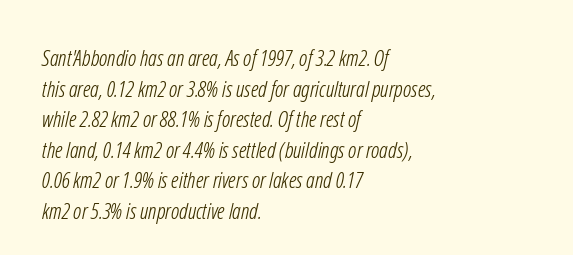
{"bold": "no", "underline": "no", "align": "left", "line_spacing": "normal", "line_spacing_ratio": 1.39, "letter_spacing": "normal", "letter_spacing_em": 0.0, "glyph_px": 22}
